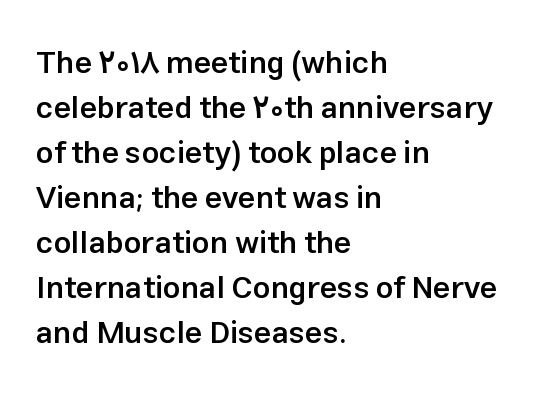
{"serif": "no", "italic": "no", "bold": "semi", "weight": "semibold", "width": "normal", "stroke_contrast": "low", "x_height": "medium", "monospaced": "no", "underline": "no", "align": "left", "line_spacing": "normal", "line_spacing_ratio": 1.45, "letter_spacing": "normal", "letter_spacing_em": 0.0, "glyph_px": 31}
